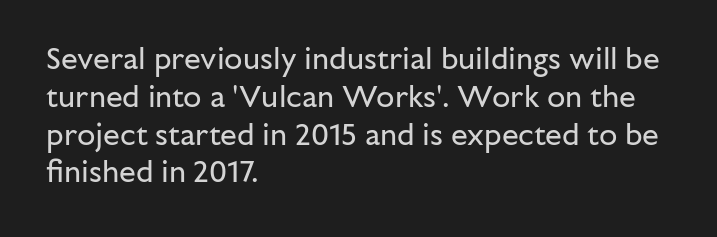
The image shows 30 px regular-weight sans-serif type, upright; set left-aligned, normal line spacing (1.26x), normal letter spacing, not underlined; low stroke contrast and a medium x-height.
